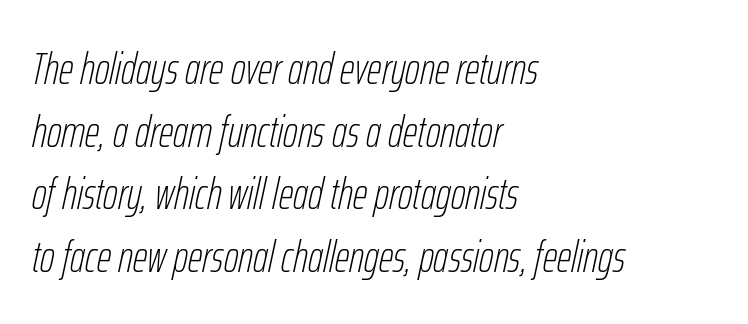
The image shows 45 px thin, condensed type, italic (leaning right); set left-aligned, normal line spacing (1.39x), normal letter spacing, not underlined; low stroke contrast and a medium x-height.
